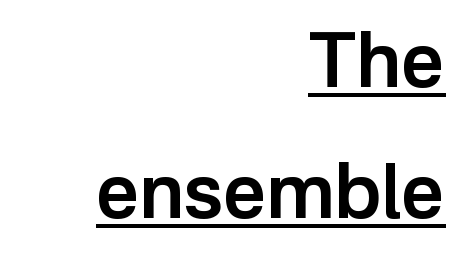
{"serif": "no", "italic": "no", "bold": "semi", "weight": "semibold", "width": "normal", "stroke_contrast": "low", "x_height": "medium", "monospaced": "no", "underline": "yes", "align": "right", "line_spacing_ratio": 1.72, "letter_spacing": "normal", "letter_spacing_em": 0.0, "glyph_px": 76}
